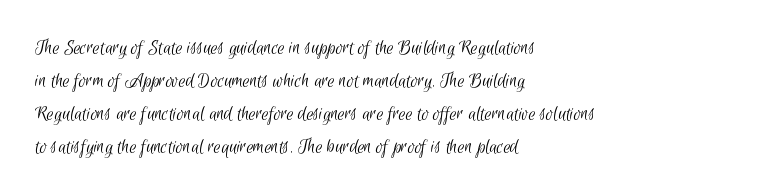
{"bold": "no", "underline": "no", "align": "left", "line_spacing": "normal", "line_spacing_ratio": 1.57, "letter_spacing": "normal", "letter_spacing_em": 0.0, "glyph_px": 21}
